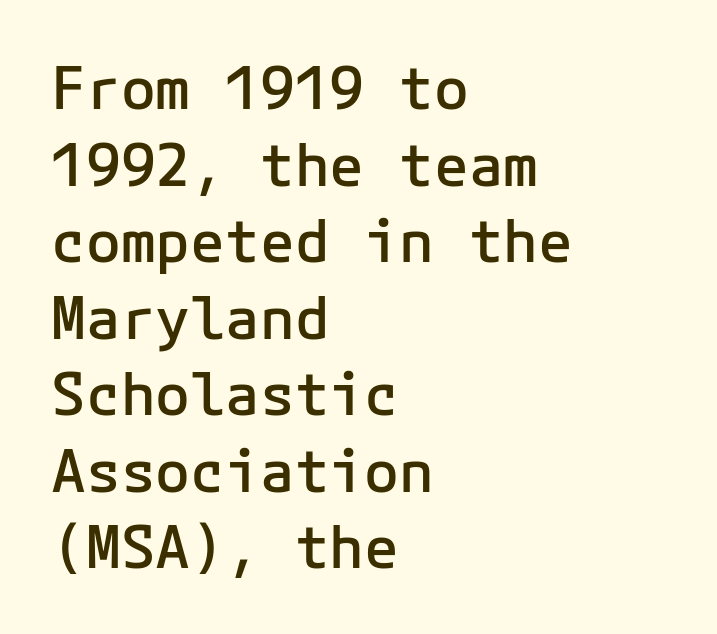
Q: Is the text bold? A: Semi-bold.
Q: Is the text italic (slanted)? A: No, it is upright.
Q: Is the typeface a serif or a sans-serif typeface? A: Sans-serif.
Q: Is the text underlined? A: No.
Q: How is the paragraph aligned? A: Left-aligned.
Q: Is the spacing between letters normal or unusually wide? A: Normal.
Q: Is the spacing between lines tight, normal or loose? A: Normal.
Q: Width (condensed, normal, or wide)? A: Normal.
Q: Stroke contrast? A: Low.
Q: x-height? A: Medium.
